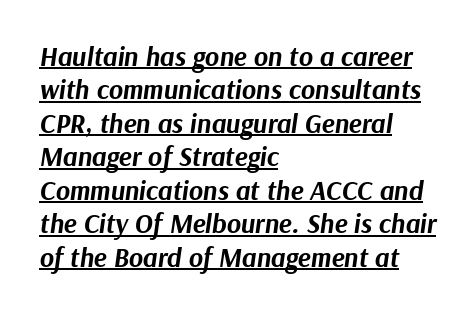
Q: Is the text bold? A: Yes.
Q: Is the text italic (slanted)? A: Yes, it leans right by about 9 degrees.
Q: Is the text underlined? A: Yes.
Q: How is the paragraph aligned? A: Left-aligned.
Q: Is the spacing between letters normal or unusually wide? A: Normal.
